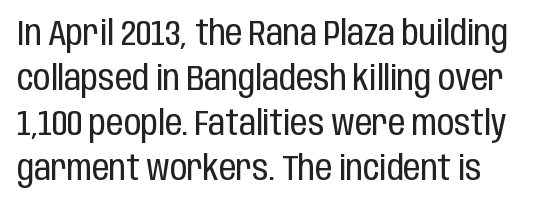
Regarding serifs, this sample does without them. A roman cut, with each character standing at attention. The letters advance in unequal steps, a hallmark of proportional type. Look at the tracking — it's just the regular setting, nothing added. Rule under the text: the space is simply empty. The weight would be labelled regular, book, light, or lighter still.
